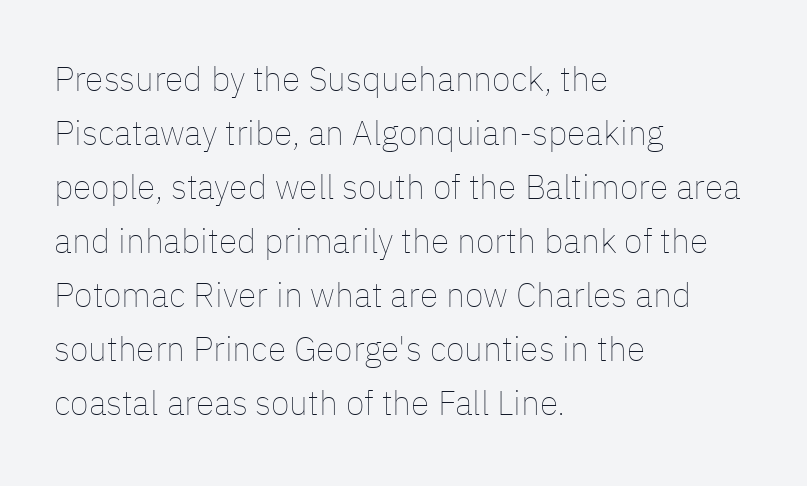
Vertical stems look standard width or narrower in stroke. Each new line begins a customary step beneath the previous one. Inter-character spacing is left at the font's built-in metrics. Beneath every word, the page is bare.
